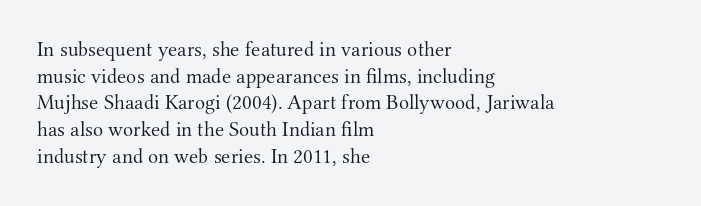
Summary of weight: not heavy and not bold. The vertical gap from one line to the next is medium. The type is set solid horizontally, with unmodified tracking. No italicization has been applied; the sample stays upright. The paragraph shown leans on its left margin. The gap between lines stays unmarked.
